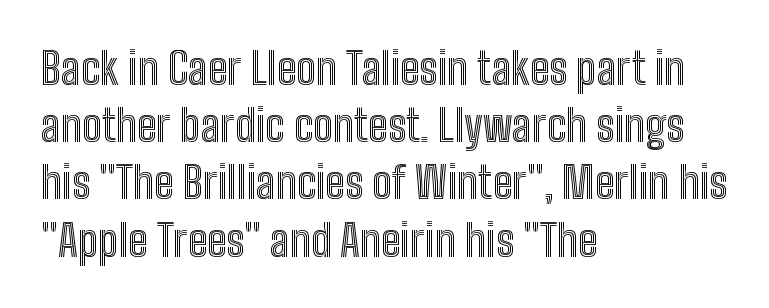
Descenders are the only things crossing below the line. Unlike italic type, these characters show no tilt at all. Horizontal alignment here is leftward, the default for most running prose. Looks like regular typesetting: each glyph gets only the width it needs. Letter spacing: default. A normal amount of white space separates one row of letters from the next.
